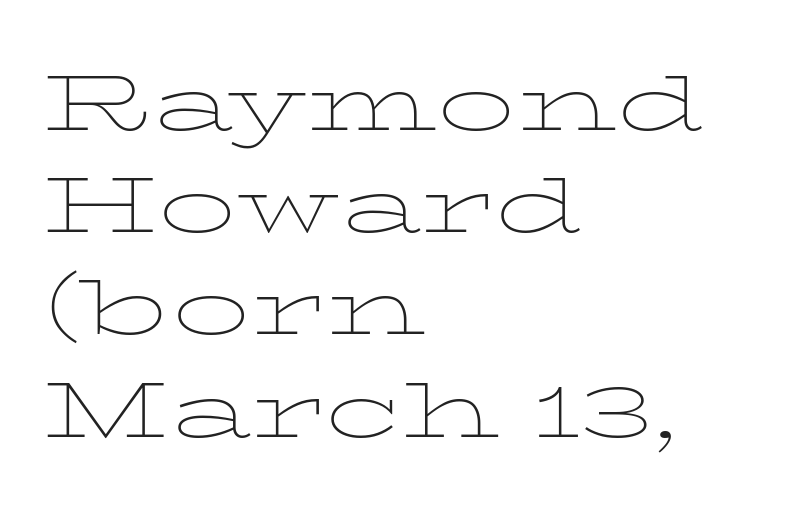
Q: Is the text bold? A: No.
Q: Is the text italic (slanted)? A: No, it is upright.
Q: Is the typeface a serif or a sans-serif typeface? A: Serif.
Q: Is the text underlined? A: No.
Q: How is the paragraph aligned? A: Left-aligned.
Q: Is the spacing between letters normal or unusually wide? A: Normal.
Q: Is the spacing between lines tight, normal or loose? A: Normal.
Q: Width (condensed, normal, or wide)? A: Wide.
Q: Stroke contrast? A: Low.
Q: x-height? A: Medium.
Q: Monospaced? A: No.
